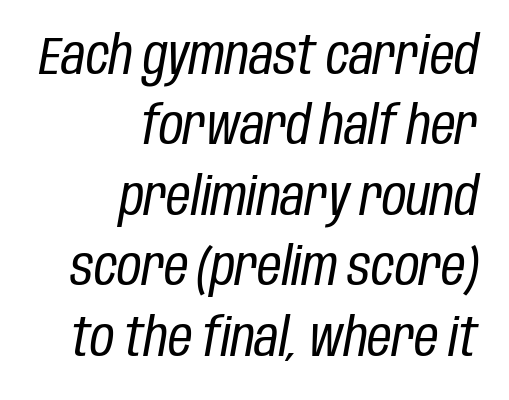
Q: Is the text bold? A: No.
Q: Is the text italic (slanted)? A: Yes, it leans right by about 10 degrees.
Q: Is the text underlined? A: No.
Q: How is the paragraph aligned? A: Right-aligned.
Q: Is the spacing between letters normal or unusually wide? A: Normal.
Q: Is the spacing between lines tight, normal or loose? A: Normal.
Q: Width (condensed, normal, or wide)? A: Condensed.
Q: Stroke contrast? A: Low.
Q: x-height? A: Large.
Q: Monospaced? A: No.
